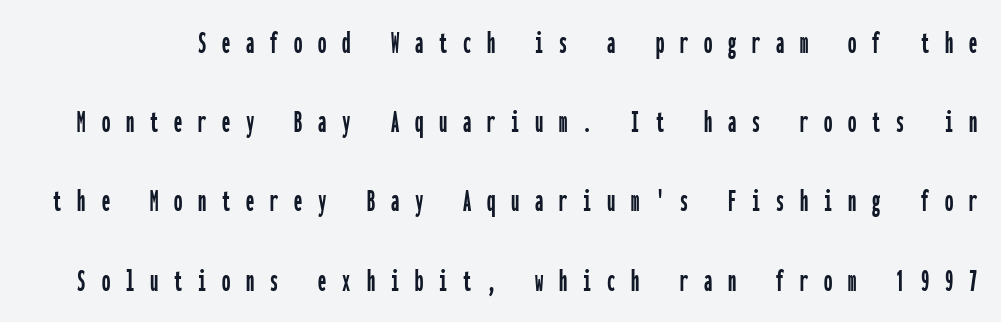
Leading: increased. Each row of text sits above clean, open space. The lettering stays uniformly vertical, giving the passage a roman look. Observe the wide spacing: letters keep a clear distance from each other.
